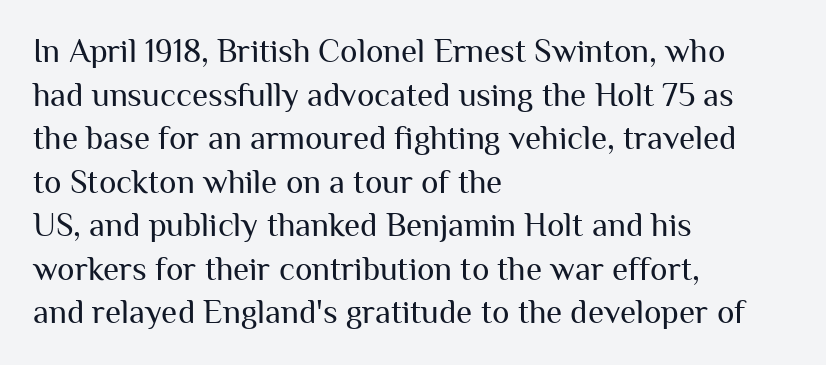
{"serif": "no", "italic": "no", "bold": "no", "weight": "regular", "width": "normal", "stroke_contrast": "medium", "x_height": "medium", "monospaced": "no", "underline": "no", "align": "left", "line_spacing": "normal", "line_spacing_ratio": 1.32, "letter_spacing": "normal", "letter_spacing_em": 0.0, "glyph_px": 33}
